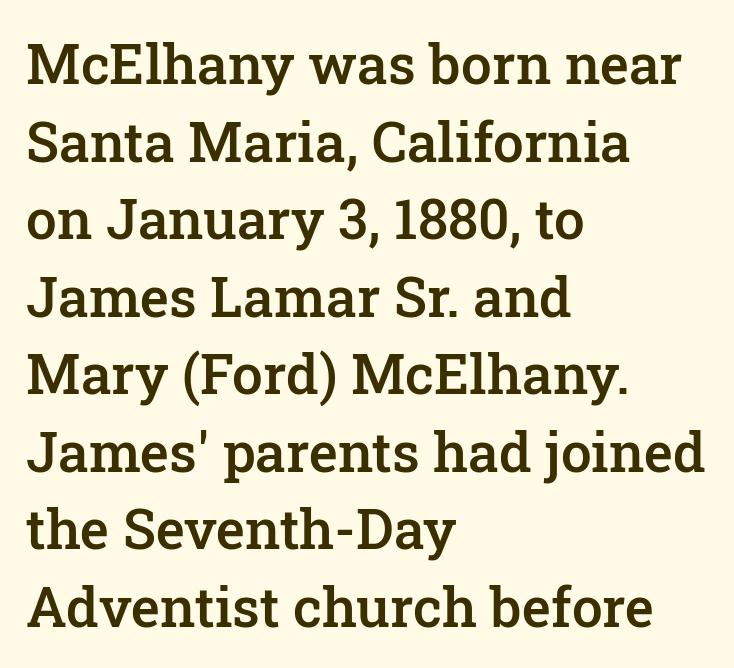
The image shows 55 px semibold serif type, upright; set left-aligned, normal line spacing (1.41x), normal letter spacing, not underlined; low stroke contrast and a medium x-height.
